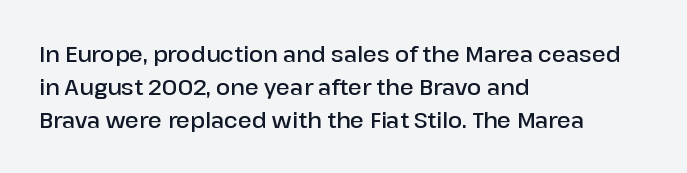
{"italic": "no", "bold": "semi", "underline": "no", "align": "left", "line_spacing": "normal", "line_spacing_ratio": 1.56, "letter_spacing": "normal", "letter_spacing_em": 0.0, "glyph_px": 21}
